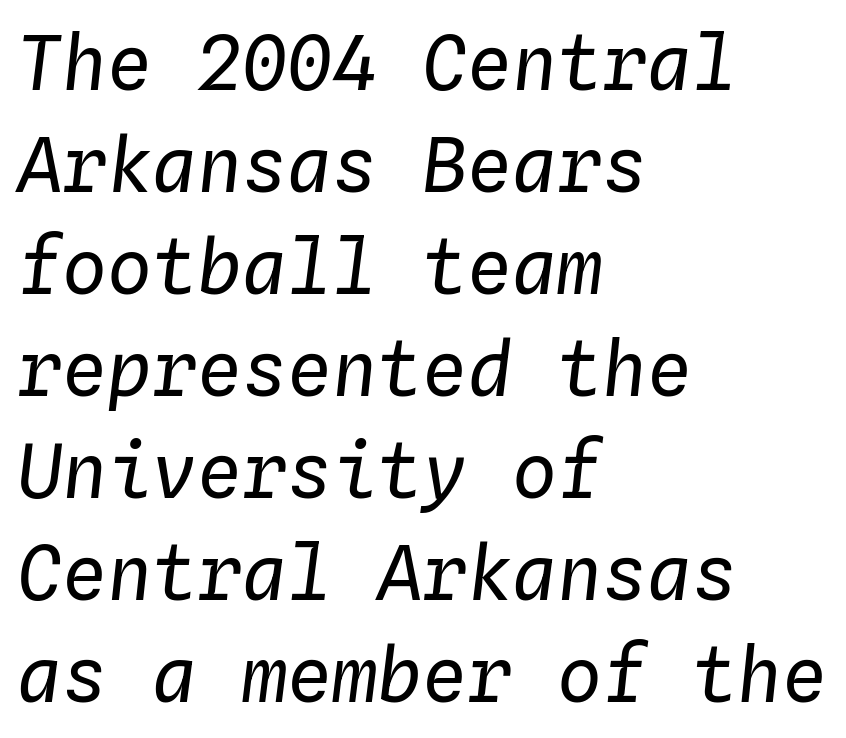
The image shows 75 px regular-weight type, italic (leaning right), monospaced; set left-aligned, normal line spacing (1.36x), normal letter spacing, not underlined; low stroke contrast and a medium x-height.
